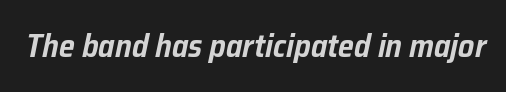
The face used here has a pronounced slope to its letters. Character widths vary here, with narrow letters taking less room than wide ones. What stands out about the letter spacing? Nothing — it is the standard amount. A bare baseline throughout the passage.
